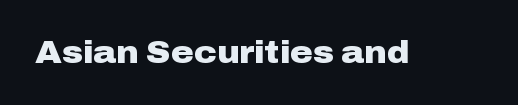
Think of a printed novel: that variable character pitch is what you see here. Unlike a traditional serif, this face leaves its strokes unadorned. This rendering leaves character spacing at its baseline value. Set as a true bold cut, around the 700 mark.
